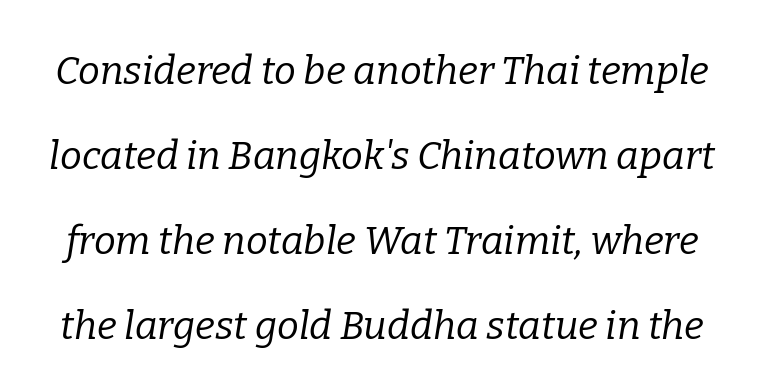
{"serif": "yes", "italic": "yes", "lean": "right", "slant_degrees": 9, "bold": "no", "weight": "regular", "width": "normal", "stroke_contrast": "low", "x_height": "medium", "monospaced": "no", "underline": "no", "line_spacing": "loose", "line_spacing_ratio": 2.18, "letter_spacing": "normal", "letter_spacing_em": 0.0, "glyph_px": 39}
